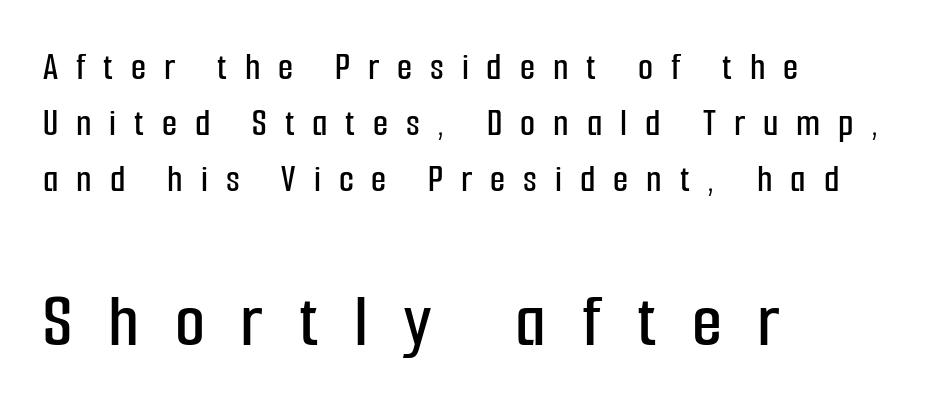
{"serif": "no", "italic": "no", "width": "condensed", "stroke_contrast": "low", "x_height": "medium", "monospaced": "no", "underline": "no", "align": "left", "line_spacing": "normal", "line_spacing_ratio": 1.44, "letter_spacing": "wide", "letter_spacing_em": 0.46, "larger_block": "second", "size_ratio": 2.0, "glyph_px": 78}
